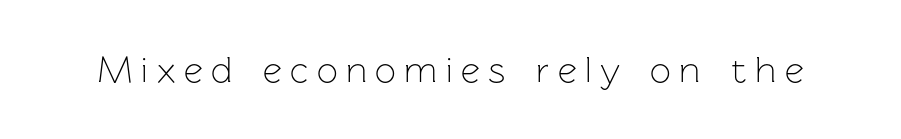
Q: Is the text bold? A: No.
Q: Is the text italic (slanted)? A: No, it is upright.
Q: Is the typeface a serif or a sans-serif typeface? A: Sans-serif.
Q: Is the text underlined? A: No.
Q: Is the spacing between letters normal or unusually wide? A: Unusually wide.
Q: Width (condensed, normal, or wide)? A: Normal.
Q: Stroke contrast? A: Low.
Q: x-height? A: Medium.
Q: Monospaced? A: No.
